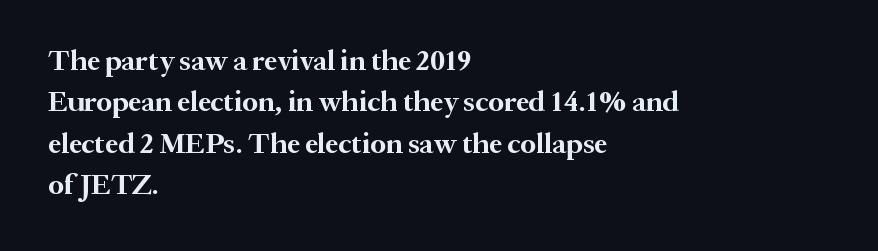
The image shows 29 px bold serif type, upright; set left-aligned, normal line spacing (1.43x), normal letter spacing, not underlined; medium stroke contrast and a medium x-height.
